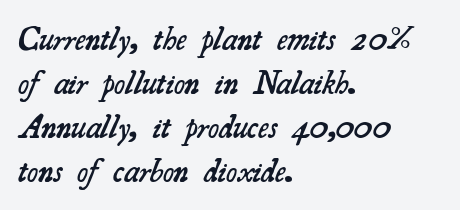
Q: Is the text bold? A: Semi-bold.
Q: Is the typeface a serif or a sans-serif typeface? A: Serif.
Q: Is the text underlined? A: No.
Q: How is the paragraph aligned? A: Left-aligned.
Q: Is the spacing between letters normal or unusually wide? A: Normal.
Q: Is the spacing between lines tight, normal or loose? A: Normal.
Q: Width (condensed, normal, or wide)? A: Normal.
Q: Stroke contrast? A: Medium.
Q: x-height? A: Small.
Q: Monospaced? A: No.
